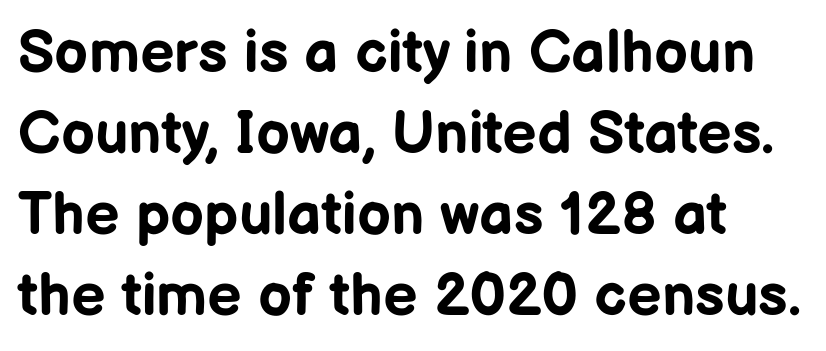
Strong, thick strokes mark this as bold type. The strip under each line holds only bare page. The lines are quadded left. Is this a fixed-width face? No — the glyphs have proportional, varying widths. The letterforms sit shoulder to shoulder at normal distance. Reading down the column, the eye jumps a familiar distance to each next line.
